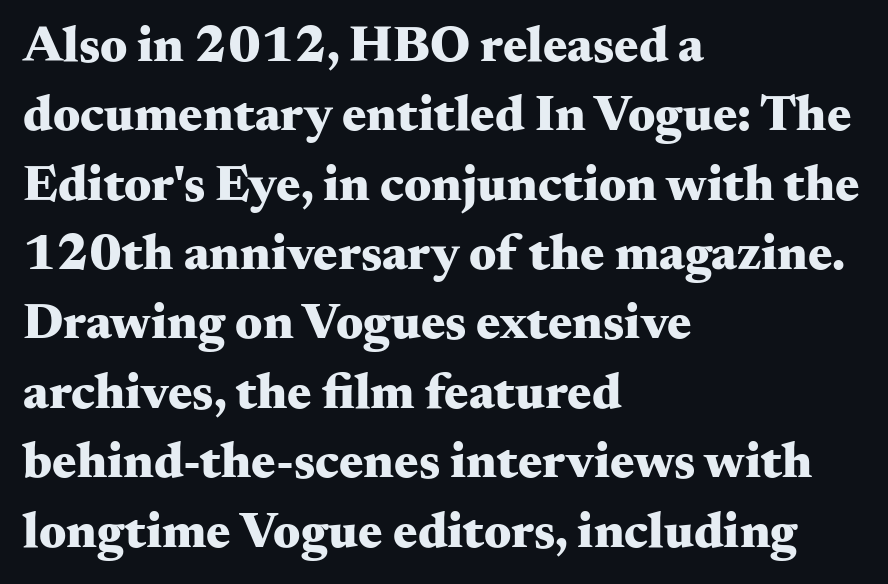
Q: Is the text bold? A: Yes.
Q: Is the text italic (slanted)? A: No, it is upright.
Q: Is the typeface a serif or a sans-serif typeface? A: Serif.
Q: Is the text underlined? A: No.
Q: How is the paragraph aligned? A: Left-aligned.
Q: Is the spacing between letters normal or unusually wide? A: Normal.
Q: Is the spacing between lines tight, normal or loose? A: Normal.
Q: Width (condensed, normal, or wide)? A: Wide.
Q: Stroke contrast? A: Medium.
Q: x-height? A: Small.
Q: Monospaced? A: No.
